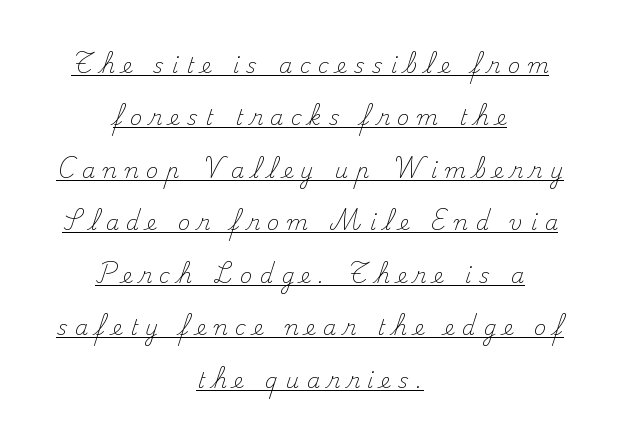
Neither beginnings nor endings align; midpoints do. Students, note that the glyphs here are deliberately spaced far apart. No extra ink here — the face is not bold.
